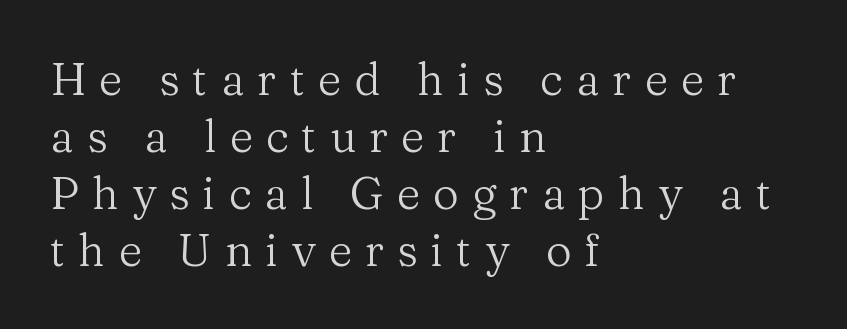
The image shows 45 px regular-weight serif type, upright; set left-aligned, normal line spacing (1.27x), unusually wide letter spacing (+0.29 em), not underlined; medium stroke contrast and a medium x-height.
